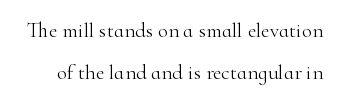
{"italic": "no", "bold": "no", "underline": "no", "line_spacing": "loose", "line_spacing_ratio": 1.99, "letter_spacing": "normal", "letter_spacing_em": 0.0, "glyph_px": 21}
